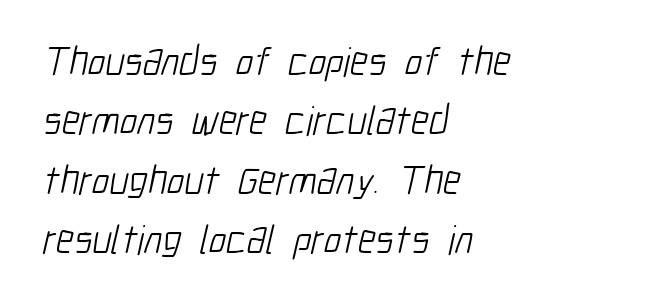
{"serif": "no", "bold": "no", "weight": "light", "width": "condensed", "stroke_contrast": "low", "x_height": "medium", "monospaced": "no", "underline": "no", "align": "left", "line_spacing": "normal", "line_spacing_ratio": 1.45, "letter_spacing": "normal", "letter_spacing_em": 0.0, "glyph_px": 41}
